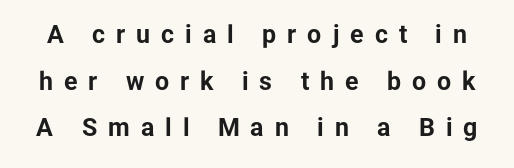
Q: Is the text bold? A: Yes.
Q: Is the text italic (slanted)? A: No, it is upright.
Q: Is the text underlined? A: No.
Q: Is the spacing between letters normal or unusually wide? A: Unusually wide.
